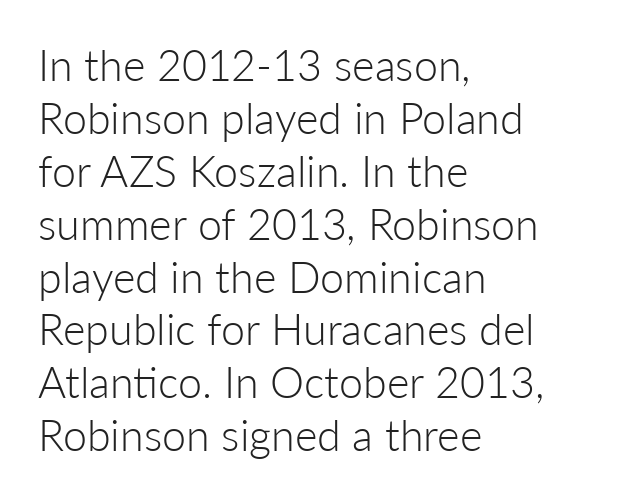
{"serif": "no", "italic": "no", "bold": "no", "weight": "light", "width": "normal", "stroke_contrast": "low", "x_height": "medium", "monospaced": "no", "underline": "no", "align": "left", "line_spacing_ratio": 1.23, "letter_spacing": "normal", "letter_spacing_em": 0.0, "glyph_px": 43}
